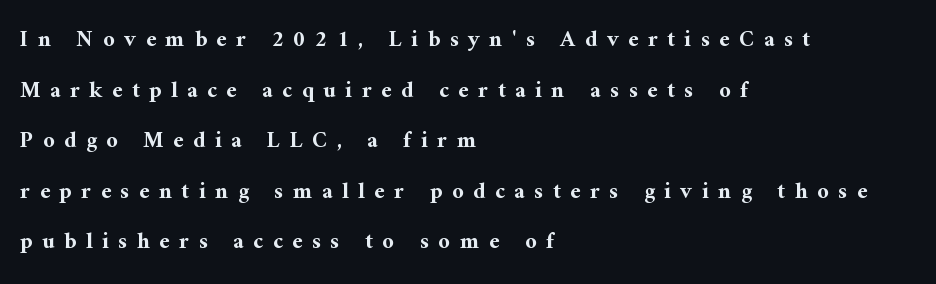
Between one letter and the next there's a generous, obvious gap. Unlike italic type, these characters show no tilt at all. Any mark beneath the type? The region is blank. Regarding leading, the lines here are spaced well apart.
